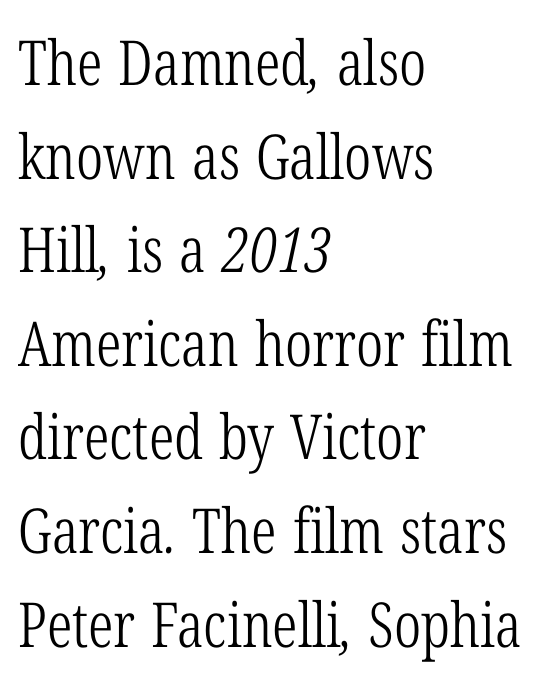
The image shows 62 px light, condensed serif type; set left-aligned, normal line spacing (1.51x), normal letter spacing, not underlined; low stroke contrast and a medium x-height.
